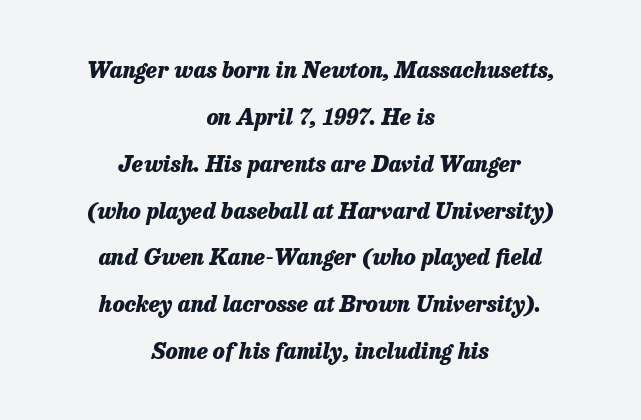
{"italic": "yes", "lean": "right", "slant_degrees": 13, "bold": "yes", "underline": "no", "align": "center", "line_spacing": "loose", "line_spacing_ratio": 2.13, "letter_spacing": "normal", "letter_spacing_em": 0.0, "glyph_px": 22}
